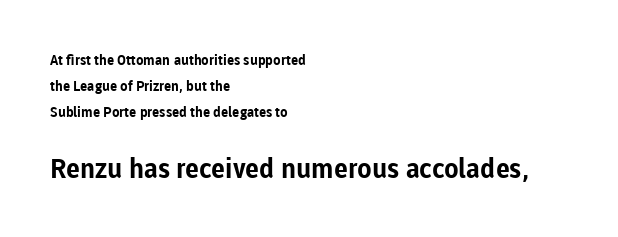
The rendering keeps characters at their native spacing. The paragraph has a hard left edge and a soft right edge. The later block is typeset at a bigger size than the earlier block. In terms of weight, the rendering is a true, heavy bold. You can tell it's not italic because the verticals are truly vertical.
